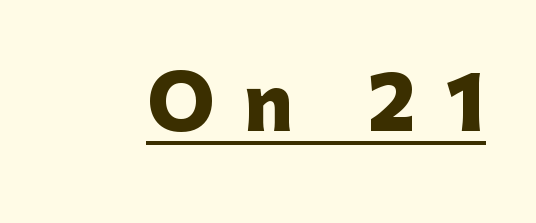
Q: Is the text bold? A: Yes.
Q: Is the text italic (slanted)? A: No, it is upright.
Q: Is the typeface a serif or a sans-serif typeface? A: Sans-serif.
Q: Is the text underlined? A: Yes.
Q: Is the spacing between letters normal or unusually wide? A: Unusually wide.
Q: Width (condensed, normal, or wide)? A: Normal.
Q: Stroke contrast? A: Low.
Q: x-height? A: Medium.
Q: Monospaced? A: No.
